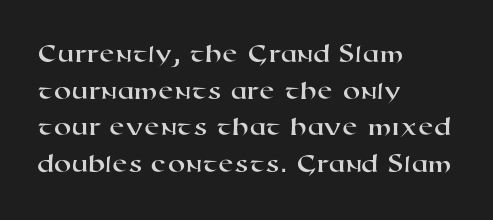
{"serif": "no", "width": "wide", "stroke_contrast": "high", "x_height": "medium", "monospaced": "no", "underline": "no", "align": "left", "line_spacing": "normal", "line_spacing_ratio": 1.31, "letter_spacing": "normal", "letter_spacing_em": 0.0, "glyph_px": 28}
